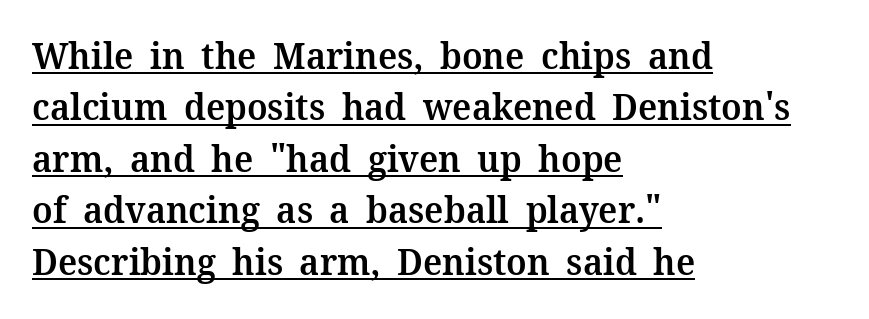
Q: Is the text bold? A: Semi-bold.
Q: Is the text italic (slanted)? A: No, it is upright.
Q: Is the typeface a serif or a sans-serif typeface? A: Serif.
Q: Is the text underlined? A: Yes.
Q: How is the paragraph aligned? A: Left-aligned.
Q: Is the spacing between letters normal or unusually wide? A: Normal.
Q: Is the spacing between lines tight, normal or loose? A: Normal.
Q: Width (condensed, normal, or wide)? A: Normal.
Q: Stroke contrast? A: Medium.
Q: x-height? A: Medium.
Q: Monospaced? A: No.
